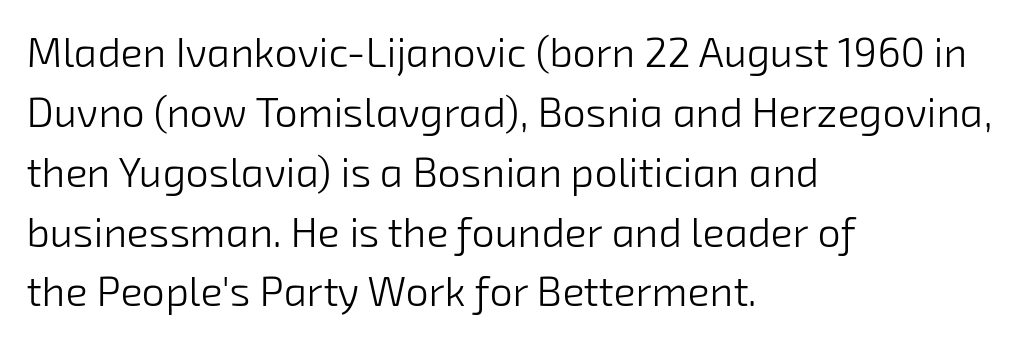
Evenly set lines give the paragraph a standard silhouette. The foot of each line stays bare and open. These lines are composed in type without serifs. Stems here are at most as thick as an everyday book face. Spacing verdict: proportional, widths tailored to each character. These lines keep a tight, regular rhythm from letter to letter.
